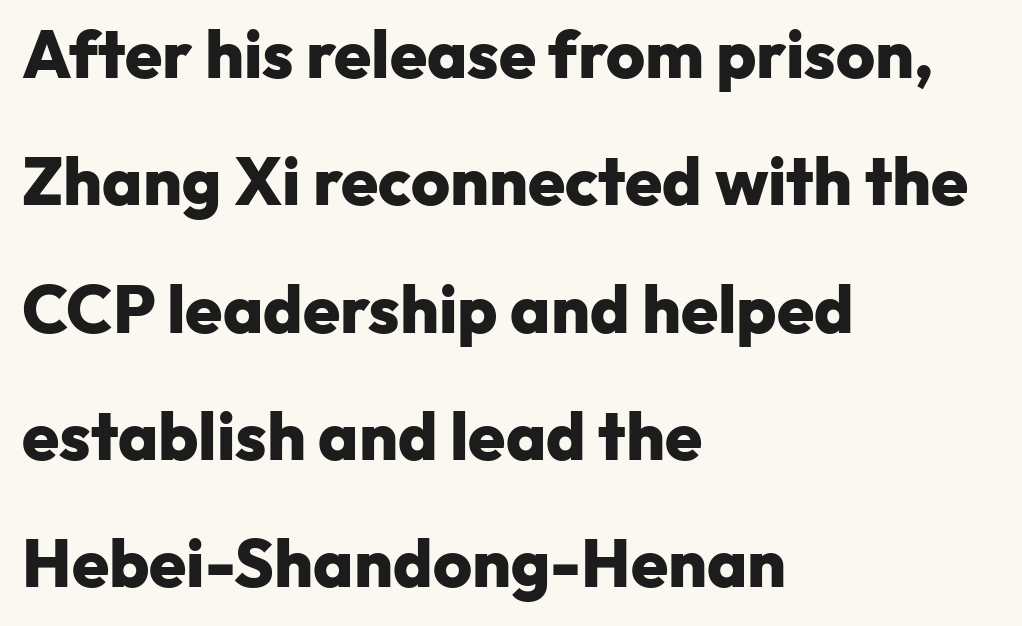
{"serif": "no", "italic": "no", "bold": "yes", "weight": "heavy", "width": "normal", "stroke_contrast": "low", "x_height": "medium", "monospaced": "no", "underline": "no", "align": "left", "line_spacing": "loose", "line_spacing_ratio": 1.9, "letter_spacing": "normal", "letter_spacing_em": 0.0, "glyph_px": 67}
